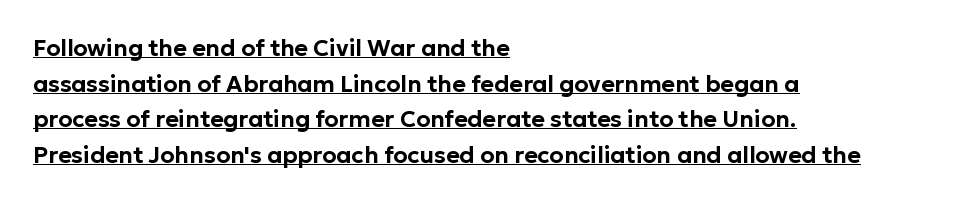
The image shows 23 px text type, upright; set left-aligned, normal line spacing (1.55x), normal letter spacing, underlined.
